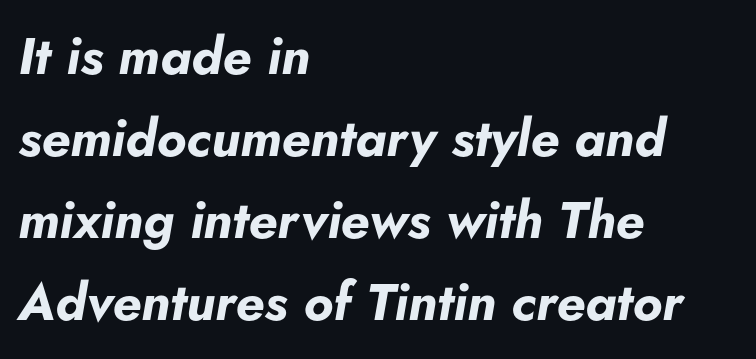
{"italic": "yes", "lean": "right", "slant_degrees": 5, "bold": "yes", "weight": "bold", "width": "normal", "stroke_contrast": "low", "x_height": "small", "monospaced": "no", "underline": "no", "align": "left", "line_spacing": "normal", "line_spacing_ratio": 1.58, "letter_spacing": "normal", "letter_spacing_em": 0.0, "glyph_px": 52}
